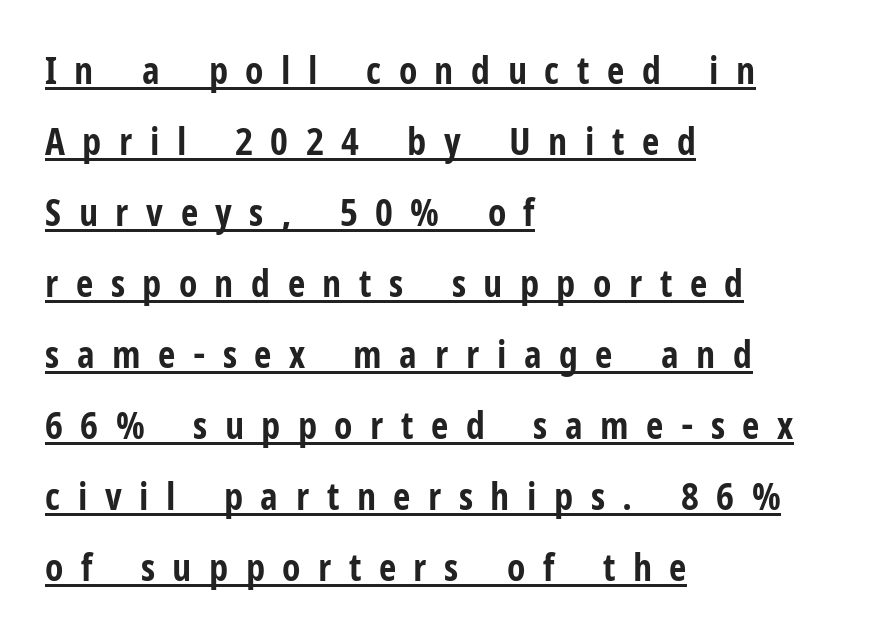
Look at the bottom of the vertical strokes: they stop flat, with no serifs. Tall strokes in this sample are plumb rather than angled. The rendering uses natural spacing where letterforms have individual widths. Characters follow at a spacing far wider than the type designer built in. Quick note: underline on. Stroke thickness is high; the sample reads as a true bold.
